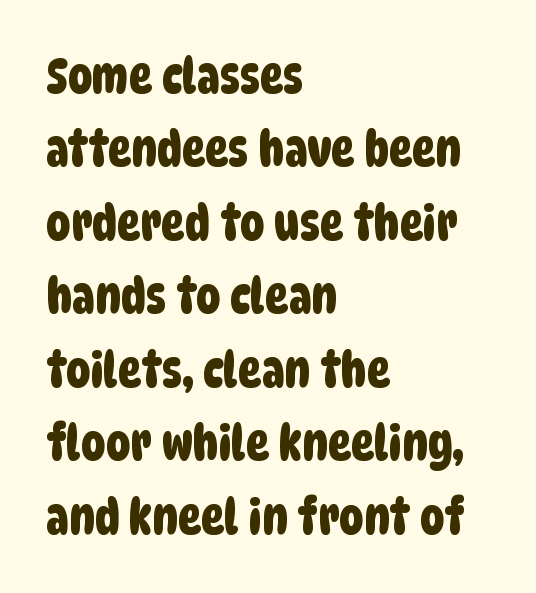
Observe the ordinary spacing: letters are neighbours, not strangers. Here the designer chose a conventional face with non-uniform glyph widths. Check under the words: just untouched page. What kind of face is this? One without serifs — a sans. The lines sit at an ordinary, default distance from one another.
